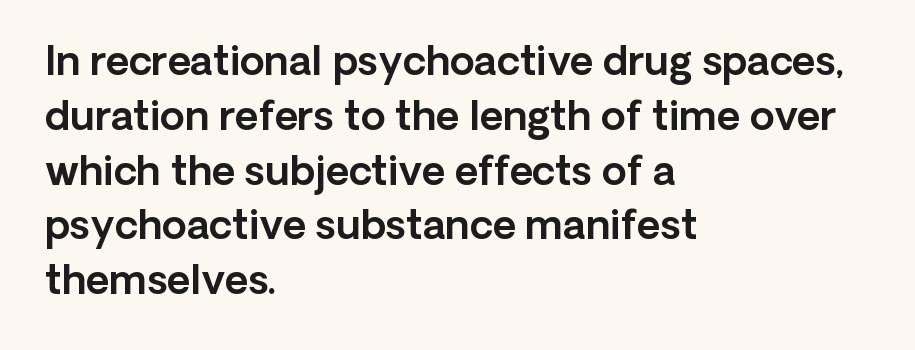
The image shows 40 px sans-serif type, upright; set left-aligned, normal line spacing (1.37x), normal letter spacing, not underlined; a medium x-height.
